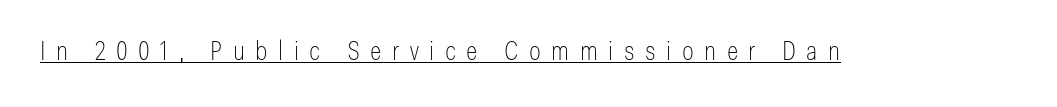
Q: Is the text bold? A: No.
Q: Is the text italic (slanted)? A: No, it is upright.
Q: Is the text underlined? A: Yes.
Q: Is the spacing between letters normal or unusually wide? A: Unusually wide.
